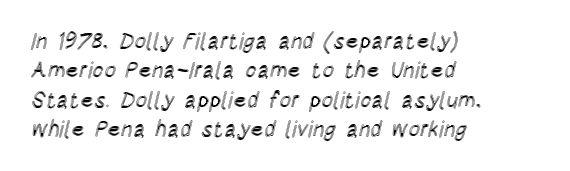
{"underline": "no", "align": "left", "line_spacing": "normal", "line_spacing_ratio": 1.33, "letter_spacing": "normal", "letter_spacing_em": 0.0, "glyph_px": 22}
